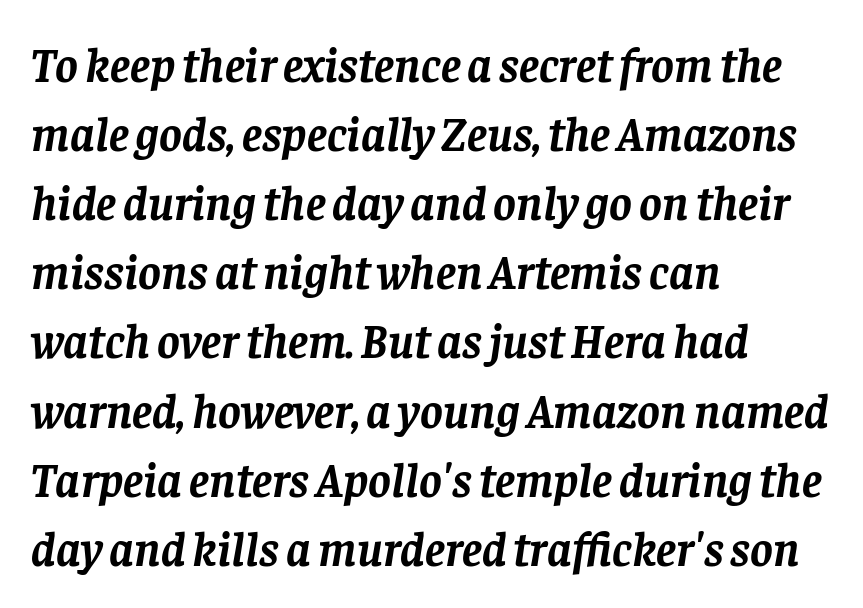
The image shows 48 px semibold serif type, italic (leaning right); set left-aligned, normal line spacing (1.44x), normal letter spacing, not underlined; low stroke contrast and a large x-height.
